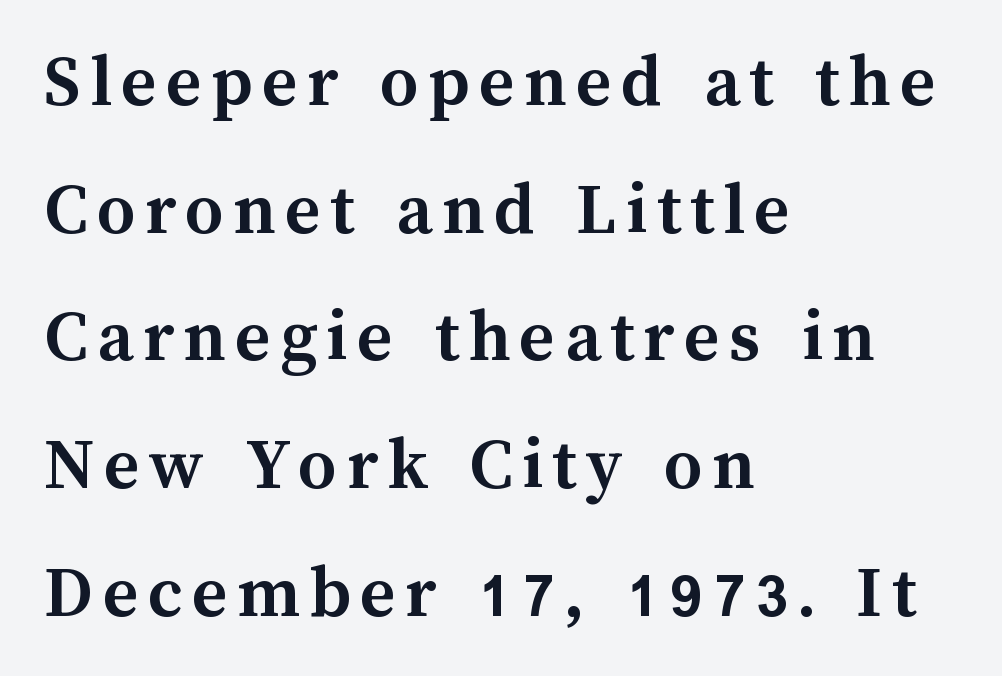
Q: Is the text bold? A: Yes.
Q: Is the text italic (slanted)? A: No, it is upright.
Q: Is the text underlined? A: No.
Q: How is the paragraph aligned? A: Left-aligned.
Q: Is the spacing between lines tight, normal or loose? A: Normal.
Q: Width (condensed, normal, or wide)? A: Normal.
Q: Stroke contrast? A: Medium.
Q: x-height? A: Medium.
Q: Monospaced? A: No.
